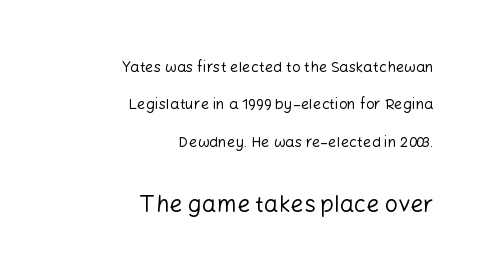
The image shows 23 px text type, upright; set right-aligned, loose line spacing (2.5x), normal letter spacing, not underlined; the second (bottom) block is 1.53x larger.
